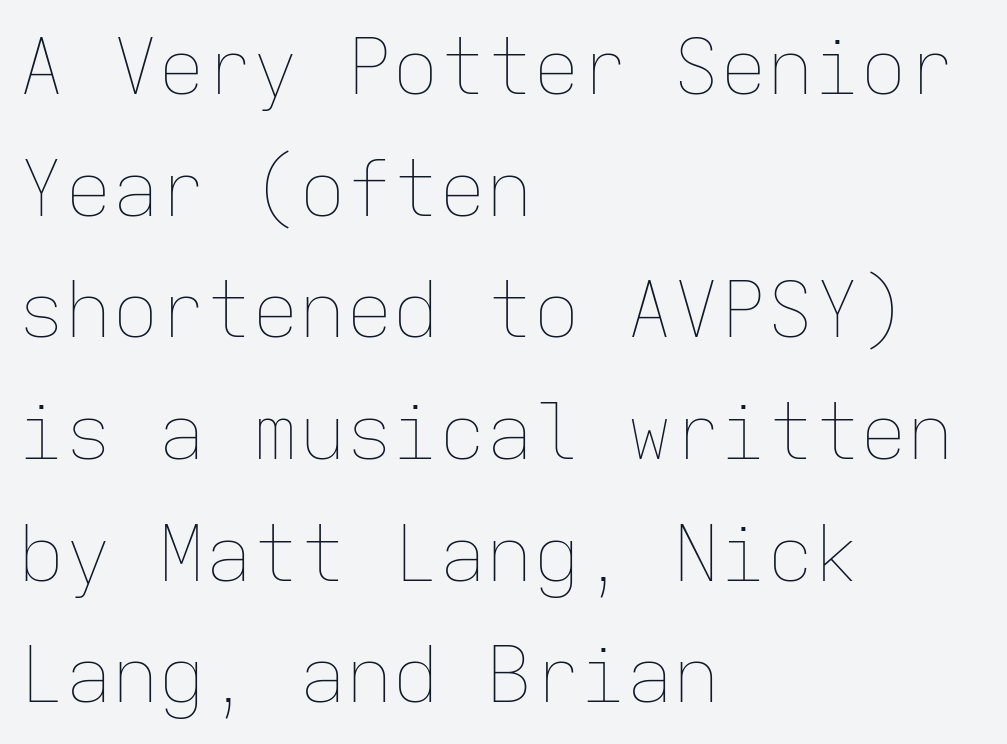
Fixed-width glyphs throughout — classic coding-font behaviour. The letterforms sit shoulder to shoulder at normal distance. A roman cut, with each character standing at attention. In terms of leading, this rendering sits right in the middle. The paragraph has a hard left edge and a soft right edge.
